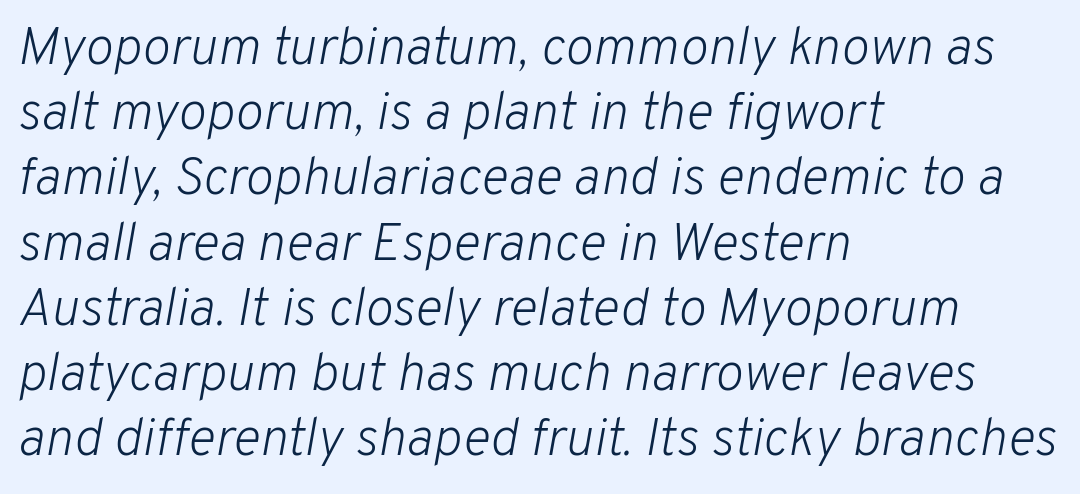
The image shows 53 px light type, italic (leaning right); set left-aligned, line spacing 1.23x, normal letter spacing, not underlined; low stroke contrast and a medium x-height.
